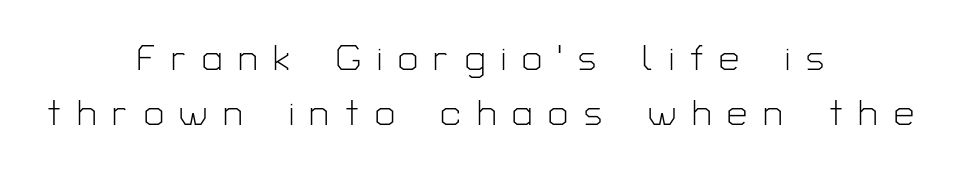
The image shows 36 px light sans-serif type, upright; set centered, normal line spacing (1.52x), unusually wide letter spacing (+0.44 em), not underlined; low stroke contrast and a medium x-height.
